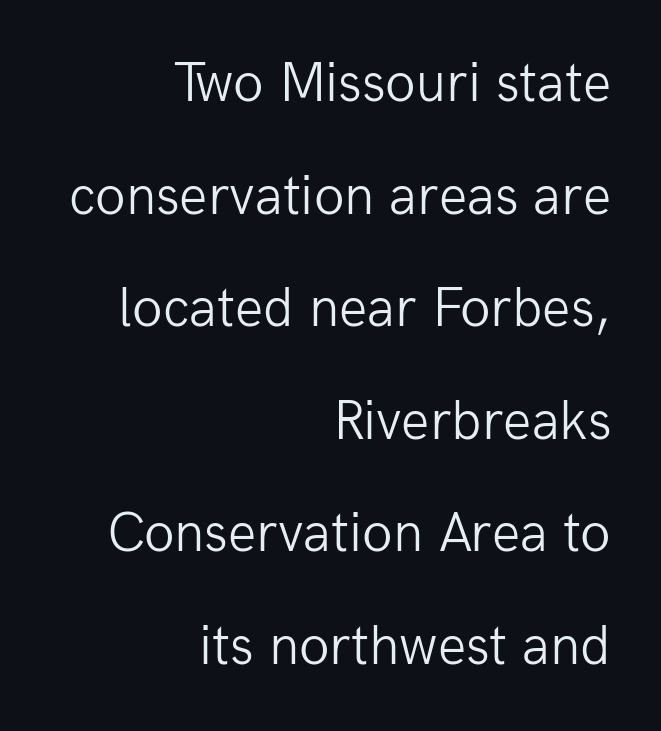
Q: Is the text bold? A: No.
Q: Is the text italic (slanted)? A: No, it is upright.
Q: Is the typeface a serif or a sans-serif typeface? A: Sans-serif.
Q: Is the text underlined? A: No.
Q: How is the paragraph aligned? A: Right-aligned.
Q: Is the spacing between letters normal or unusually wide? A: Normal.
Q: Is the spacing between lines tight, normal or loose? A: Loose.
Q: Width (condensed, normal, or wide)? A: Normal.
Q: Stroke contrast? A: Low.
Q: x-height? A: Medium.
Q: Monospaced? A: No.
